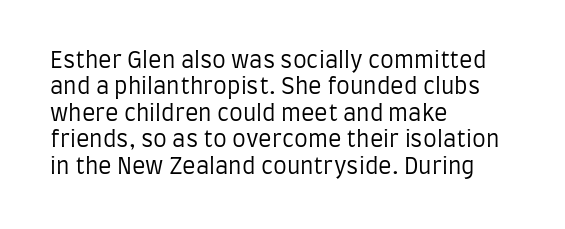
Q: Is the text bold? A: No.
Q: Is the text italic (slanted)? A: No, it is upright.
Q: Is the text underlined? A: No.
Q: How is the paragraph aligned? A: Left-aligned.
Q: Is the spacing between letters normal or unusually wide? A: Normal.
